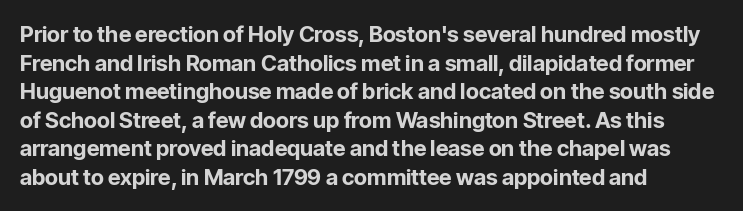
The image shows 22 px bold type, upright; set left-aligned, normal line spacing (1.3x), normal letter spacing, not underlined.
